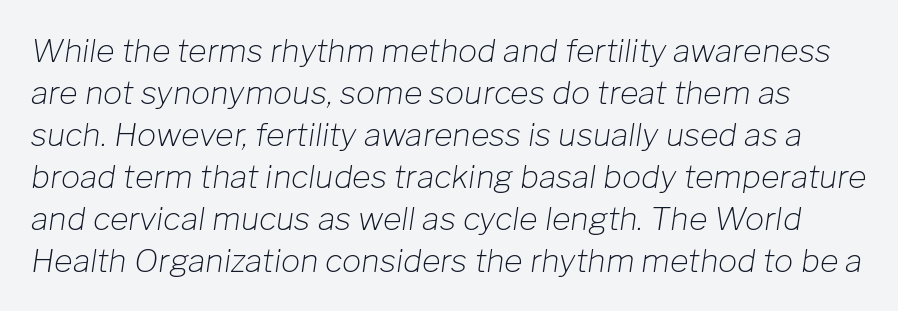
The image shows 32 px light type, italic (leaning right); set normal line spacing (1.31x), normal letter spacing, not underlined; low stroke contrast and a medium x-height.
